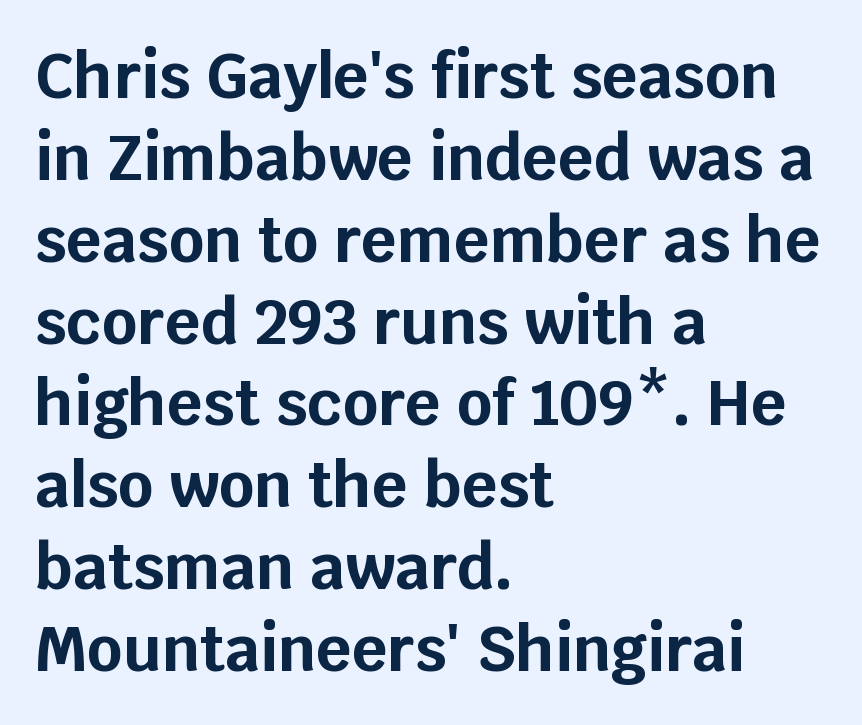
{"serif": "no", "italic": "no", "bold": "yes", "weight": "bold", "width": "normal", "stroke_contrast": "low", "x_height": "large", "monospaced": "no", "underline": "no", "align": "left", "line_spacing": "normal", "line_spacing_ratio": 1.32, "letter_spacing": "normal", "letter_spacing_em": 0.0, "glyph_px": 62}
